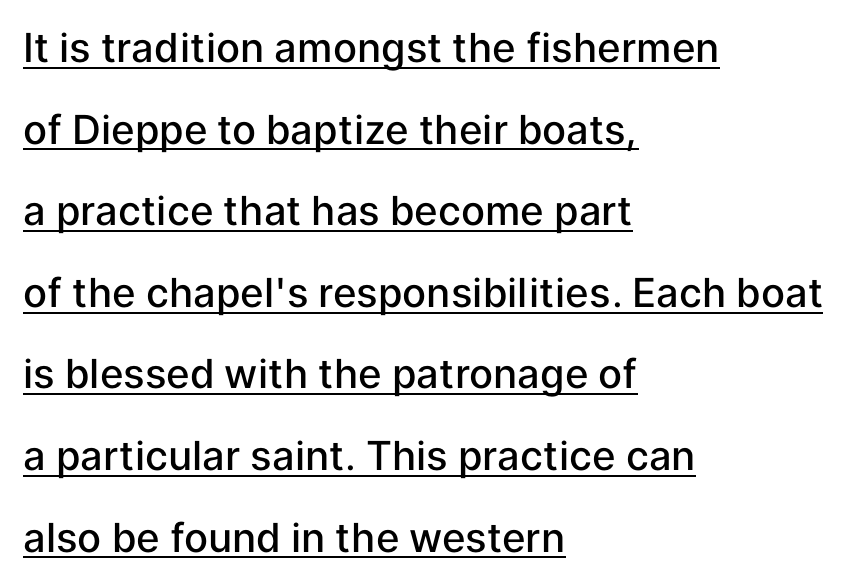
{"serif": "no", "italic": "no", "bold": "semi", "weight": "semibold", "width": "normal", "stroke_contrast": "low", "x_height": "medium", "monospaced": "no", "underline": "yes", "align": "left", "line_spacing": "loose", "line_spacing_ratio": 2.04, "letter_spacing": "normal", "letter_spacing_em": 0.0, "glyph_px": 40}
